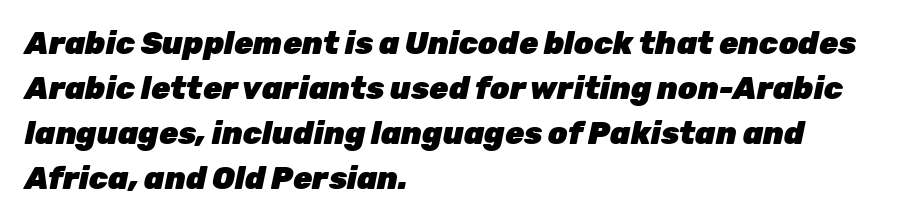
Q: Is the text bold? A: Yes.
Q: Is the text italic (slanted)? A: Yes, it leans right by about 12 degrees.
Q: Is the text underlined? A: No.
Q: How is the paragraph aligned? A: Left-aligned.
Q: Is the spacing between letters normal or unusually wide? A: Normal.
Q: Is the spacing between lines tight, normal or loose? A: Normal.
Q: Width (condensed, normal, or wide)? A: Normal.
Q: Stroke contrast? A: Low.
Q: x-height? A: Medium.
Q: Monospaced? A: No.
